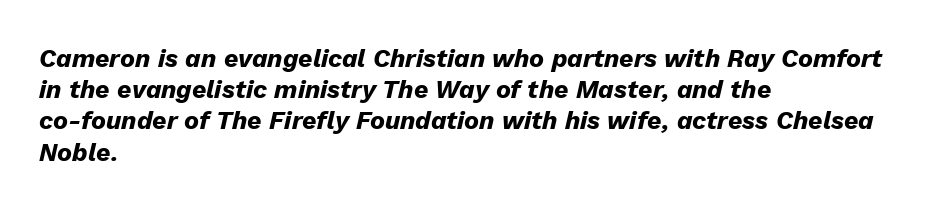
Any mark beneath the type? The region is blank. Rendered with sloped, italic letterforms. The sample has been set heavy, in full bold. The space between consecutive lines is moderate. Letter spacing: default.
